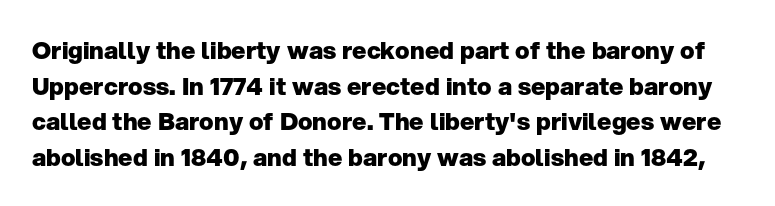
{"italic": "no", "bold": "yes", "underline": "no", "line_spacing": "normal", "line_spacing_ratio": 1.48, "letter_spacing": "normal", "letter_spacing_em": 0.0, "glyph_px": 24}
